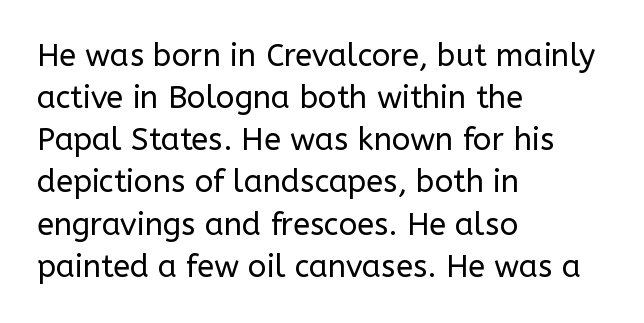
Q: Is the text bold? A: No.
Q: Is the text italic (slanted)? A: No, it is upright.
Q: Is the typeface a serif or a sans-serif typeface? A: Sans-serif.
Q: Is the text underlined? A: No.
Q: How is the paragraph aligned? A: Left-aligned.
Q: Is the spacing between letters normal or unusually wide? A: Normal.
Q: Is the spacing between lines tight, normal or loose? A: Normal.
Q: Width (condensed, normal, or wide)? A: Normal.
Q: Stroke contrast? A: Low.
Q: x-height? A: Medium.
Q: Monospaced? A: No.
